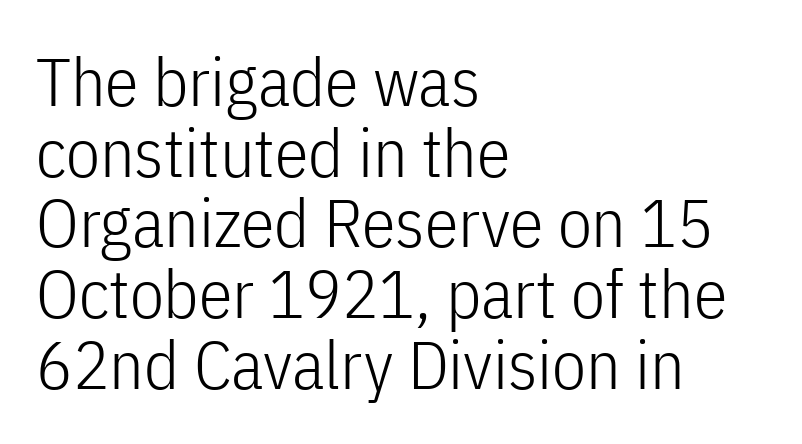
{"serif": "no", "italic": "no", "bold": "no", "weight": "light", "width": "condensed", "stroke_contrast": "low", "x_height": "medium", "monospaced": "no", "underline": "no", "align": "left", "line_spacing": "tight", "line_spacing_ratio": 1.04, "letter_spacing": "normal", "letter_spacing_em": 0.0, "glyph_px": 68}
